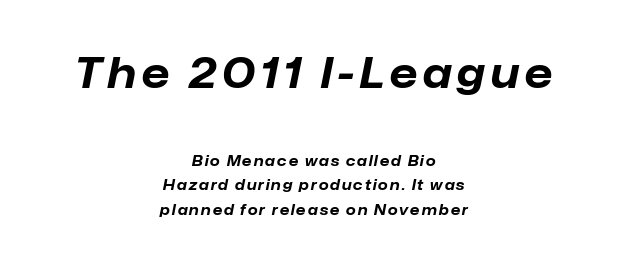
{"italic": "yes", "lean": "right", "slant_degrees": 12, "bold": "yes", "weight": "bold", "width": "normal", "stroke_contrast": "low", "x_height": "medium", "monospaced": "no", "underline": "no", "align": "center", "line_spacing_ratio": 1.74, "larger_block": "first", "size_ratio": 2.93, "glyph_px": 41}
